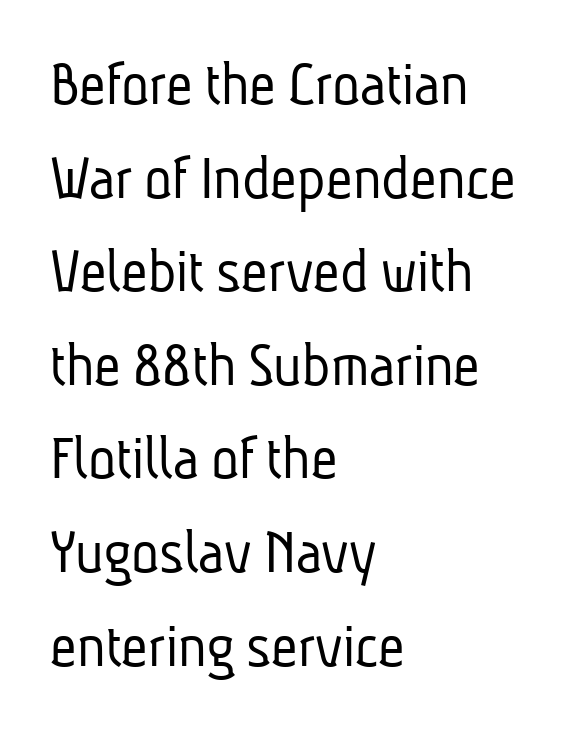
Q: Is the text bold? A: No.
Q: Is the typeface a serif or a sans-serif typeface? A: Sans-serif.
Q: Is the text underlined? A: No.
Q: How is the paragraph aligned? A: Left-aligned.
Q: Is the spacing between letters normal or unusually wide? A: Normal.
Q: Is the spacing between lines tight, normal or loose? A: Normal.
Q: Width (condensed, normal, or wide)? A: Condensed.
Q: Stroke contrast? A: Low.
Q: x-height? A: Medium.
Q: Monospaced? A: No.
